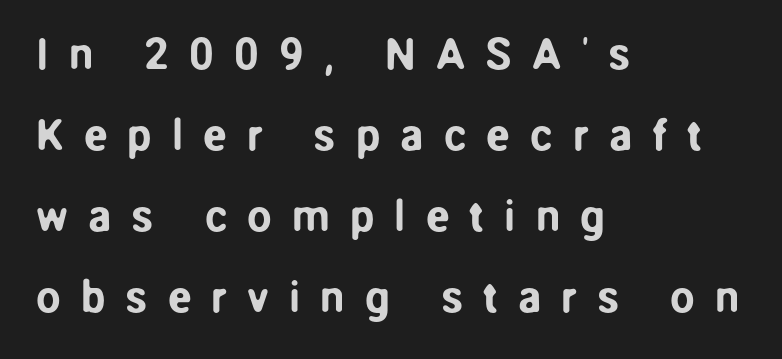
{"serif": "no", "italic": "no", "width": "normal", "stroke_contrast": "low", "x_height": "medium", "monospaced": "no", "underline": "no", "align": "left", "line_spacing_ratio": 1.84, "letter_spacing": "wide", "letter_spacing_em": 0.45, "glyph_px": 44}
